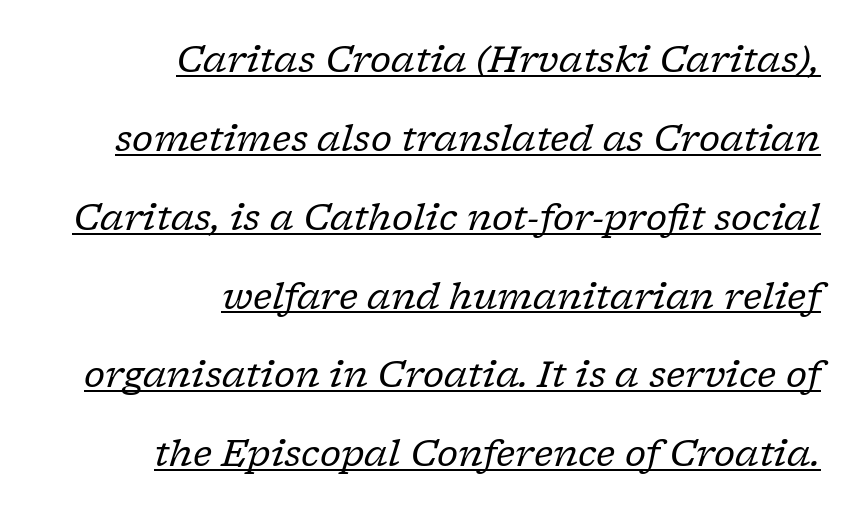
{"serif": "yes", "italic": "yes", "lean": "right", "slant_degrees": 17, "bold": "no", "weight": "regular", "width": "normal", "stroke_contrast": "low", "x_height": "medium", "monospaced": "no", "underline": "yes", "align": "right", "line_spacing": "loose", "line_spacing_ratio": 2.19, "letter_spacing": "normal", "letter_spacing_em": 0.0, "glyph_px": 36}
